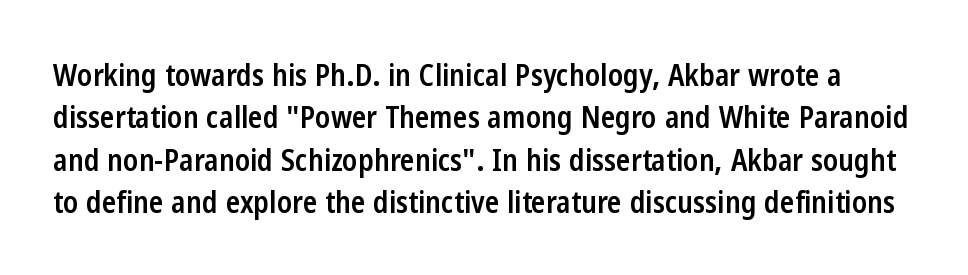
Q: Is the text bold? A: Semi-bold.
Q: Is the text italic (slanted)? A: No, it is upright.
Q: Is the typeface a serif or a sans-serif typeface? A: Sans-serif.
Q: Is the text underlined? A: No.
Q: Is the spacing between letters normal or unusually wide? A: Normal.
Q: Is the spacing between lines tight, normal or loose? A: Normal.
Q: Width (condensed, normal, or wide)? A: Condensed.
Q: Stroke contrast? A: Low.
Q: x-height? A: Medium.
Q: Monospaced? A: No.
